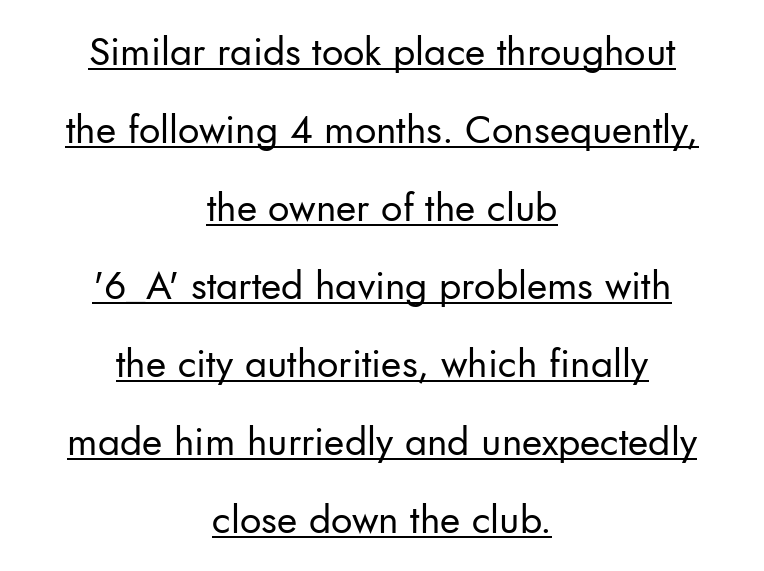
{"serif": "no", "italic": "no", "bold": "no", "weight": "regular", "width": "normal", "stroke_contrast": "low", "x_height": "small", "monospaced": "no", "underline": "yes", "align": "center", "line_spacing": "loose", "line_spacing_ratio": 2.0, "letter_spacing": "normal", "letter_spacing_em": 0.0, "glyph_px": 39}
